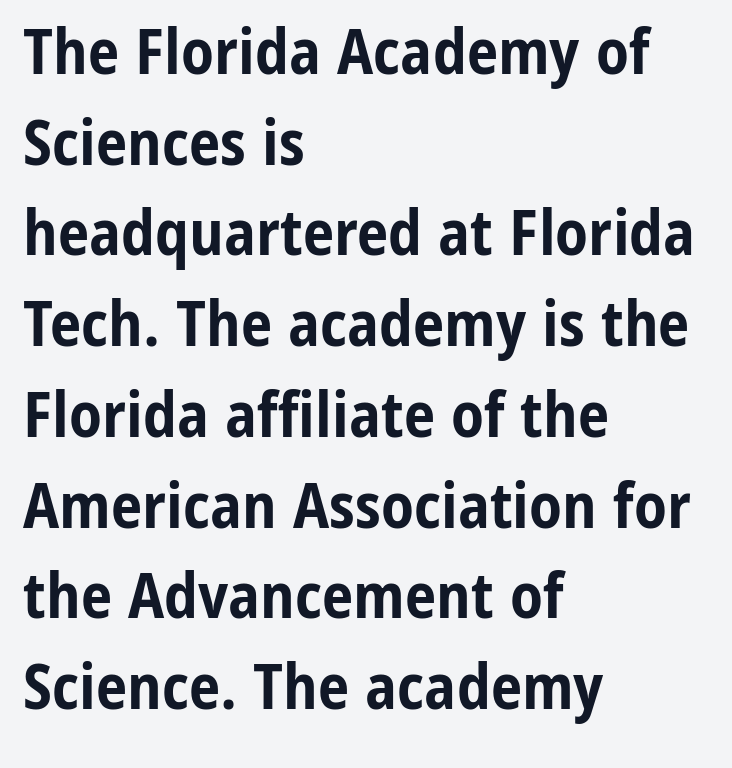
{"serif": "no", "italic": "no", "bold": "yes", "weight": "bold", "width": "condensed", "stroke_contrast": "low", "x_height": "medium", "monospaced": "no", "underline": "no", "align": "left", "line_spacing": "normal", "line_spacing_ratio": 1.44, "letter_spacing": "normal", "letter_spacing_em": 0.0, "glyph_px": 63}
